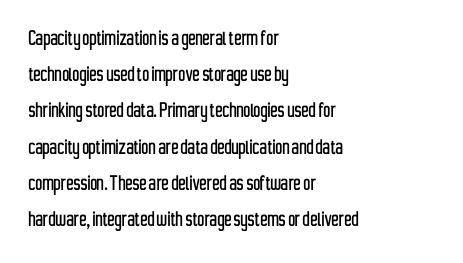
Leading: standard. Ascenders rise straight up at ninety degrees. Nobody drew a line under any word here. Here the glyphs are tracked normally, forming tight word shapes. All the whitespace from short lines collects on the right.
